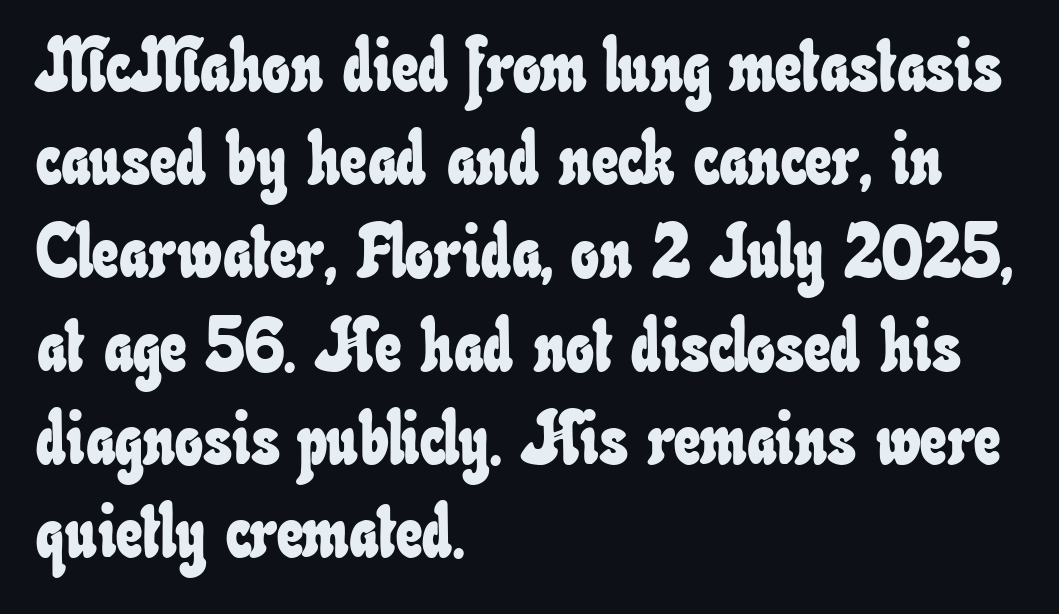
Q: Is the text underlined? A: No.
Q: How is the paragraph aligned? A: Left-aligned.
Q: Is the spacing between letters normal or unusually wide? A: Normal.
Q: Is the spacing between lines tight, normal or loose? A: Normal.
Q: Width (condensed, normal, or wide)? A: Condensed.
Q: Stroke contrast? A: Low.
Q: x-height? A: Small.
Q: Monospaced? A: No.
